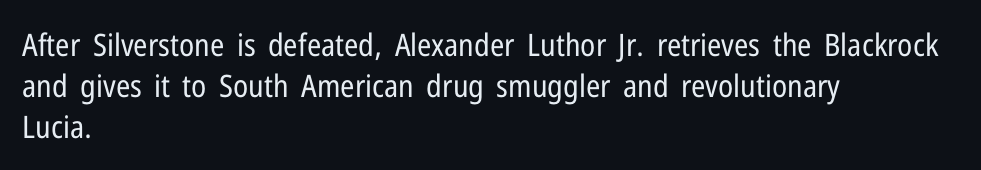
The image shows 31 px regular-weight, condensed sans-serif type, upright; set left-aligned, normal line spacing (1.32x), normal letter spacing, not underlined; low stroke contrast and a medium x-height.
